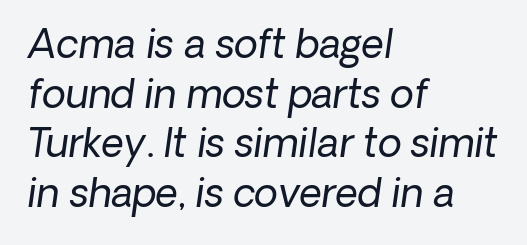
Q: Is the text bold? A: No.
Q: Is the typeface a serif or a sans-serif typeface? A: Sans-serif.
Q: Is the text underlined? A: No.
Q: How is the paragraph aligned? A: Left-aligned.
Q: Is the spacing between letters normal or unusually wide? A: Normal.
Q: Is the spacing between lines tight, normal or loose? A: Normal.
Q: Width (condensed, normal, or wide)? A: Normal.
Q: Stroke contrast? A: Low.
Q: x-height? A: Medium.
Q: Monospaced? A: No.
